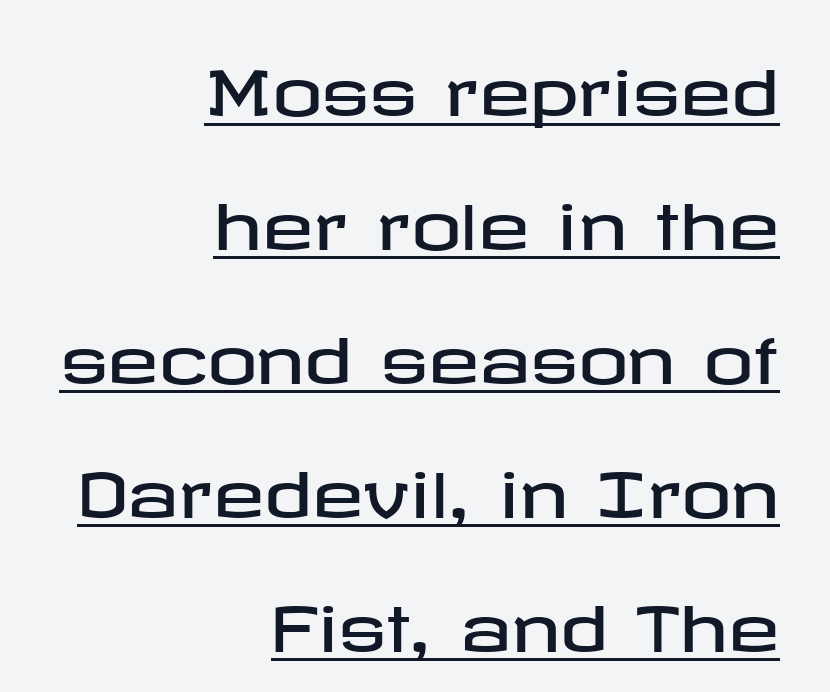
The image shows 62 px wide sans-serif type, upright; set right-aligned, loose line spacing (2.16x), normal letter spacing, underlined; low stroke contrast and a medium x-height.
